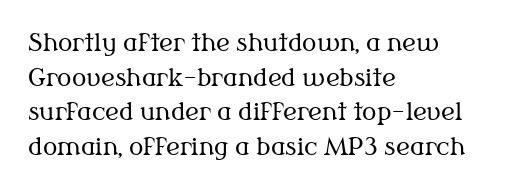
Q: Is the text bold? A: No.
Q: Is the text italic (slanted)? A: No, it is upright.
Q: Is the text underlined? A: No.
Q: How is the paragraph aligned? A: Left-aligned.
Q: Is the spacing between letters normal or unusually wide? A: Normal.
Q: Is the spacing between lines tight, normal or loose? A: Normal.
